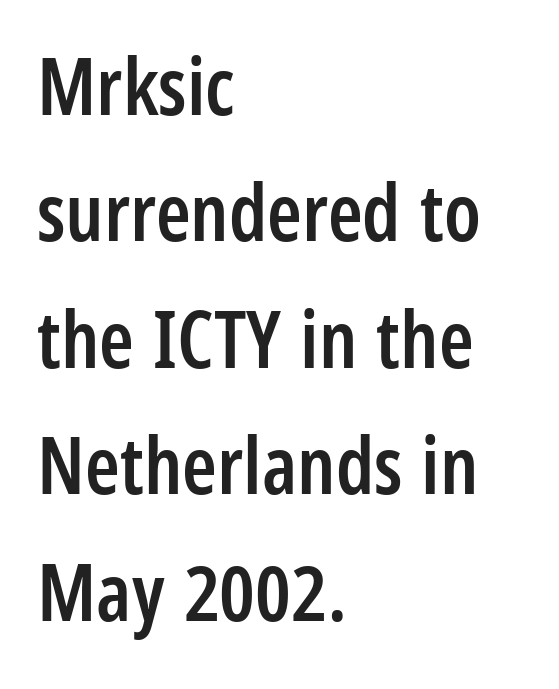
The image shows 79 px semibold, condensed sans-serif type, upright; set left-aligned, normal line spacing (1.6x), normal letter spacing, not underlined; low stroke contrast and a large x-height.
